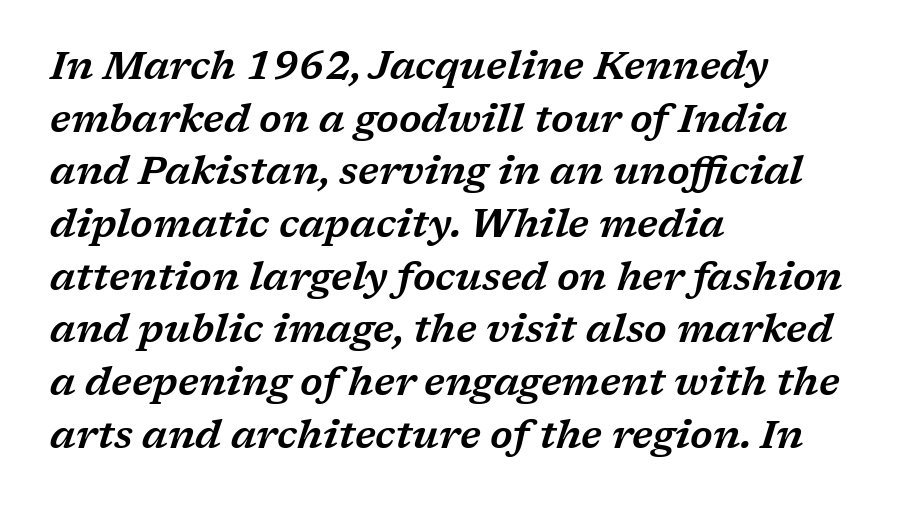
The image shows 39 px wide serif type, italic (leaning right); set left-aligned, normal line spacing (1.35x), normal letter spacing, not underlined; low stroke contrast and a medium x-height.
